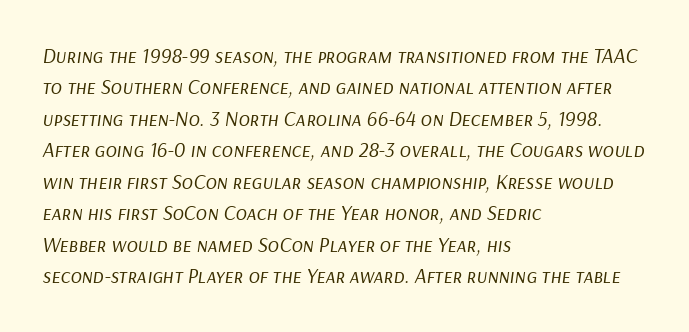
The image shows 21 px text type, italic (leaning right); set left-aligned, normal line spacing (1.5x), normal letter spacing, not underlined.
